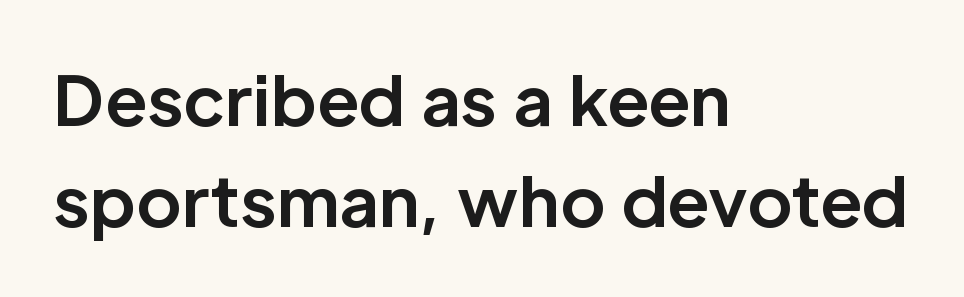
The image shows 68 px bold sans-serif type, upright; set left-aligned, normal line spacing (1.49x), normal letter spacing, not underlined; low stroke contrast and a medium x-height.
